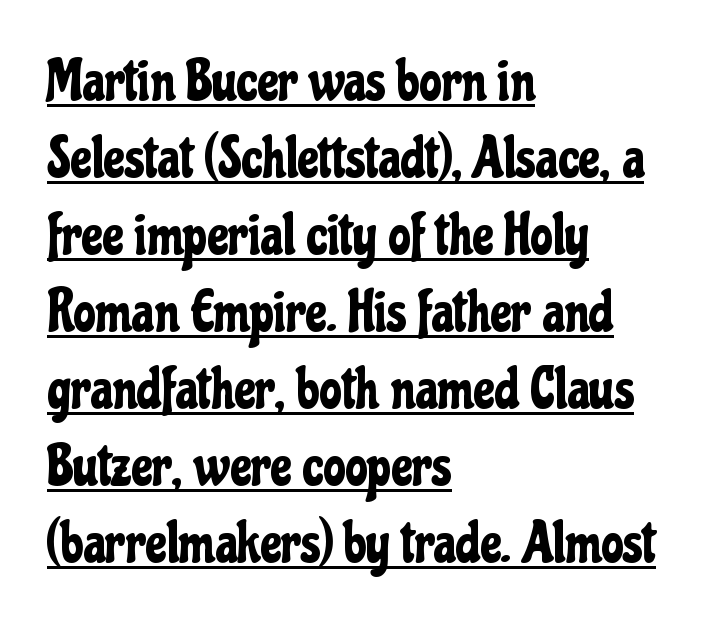
These lines stack with their left ends in a neat column. The axis of the letterforms is exactly vertical. The vertical gap from one line to the next is medium. To sum up the face: it is a sans, with no serifs. The line texture is even and compact thanks to regular tracking.
